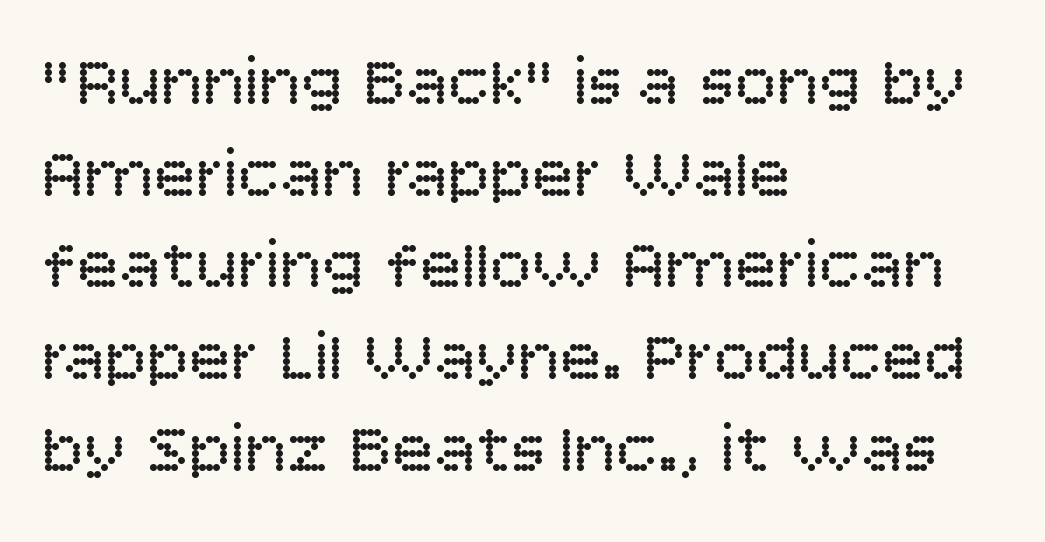
The image shows 70 px regular-weight sans-serif type, upright; set left-aligned, normal line spacing (1.31x), normal letter spacing, not underlined; low stroke contrast and a large x-height.
